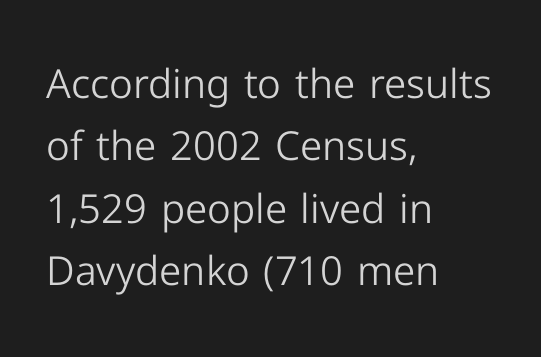
Nope, not italic — everything's standing straight. Spacing verdict: proportional, widths tailored to each character. The strokes carry an ordinary text weight at most. Leading: standard.
